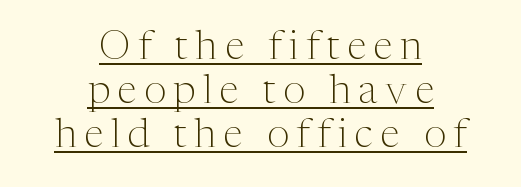
The paragraph has two soft edges and a firm central axis. Spacing verdict: proportional, widths tailored to each character. Upright lettering throughout. This is not heavy type; no bold has been used. Note: serifs present on the glyphs. Each new line begins almost immediately beneath the previous one.
